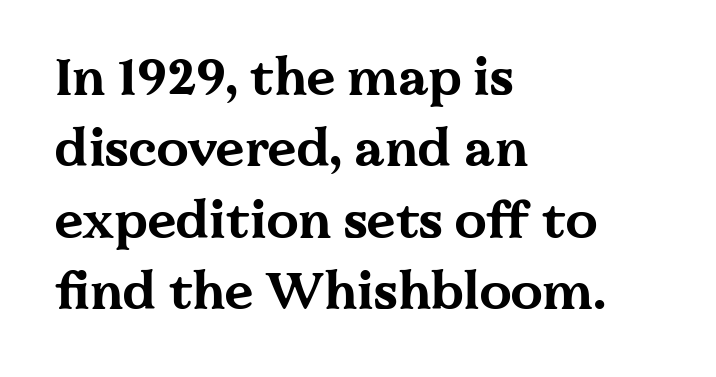
Q: Is the text bold? A: Yes.
Q: Is the text italic (slanted)? A: No, it is upright.
Q: Is the typeface a serif or a sans-serif typeface? A: Serif.
Q: Is the text underlined? A: No.
Q: How is the paragraph aligned? A: Left-aligned.
Q: Is the spacing between letters normal or unusually wide? A: Normal.
Q: Is the spacing between lines tight, normal or loose? A: Normal.
Q: Width (condensed, normal, or wide)? A: Wide.
Q: Stroke contrast? A: Medium.
Q: x-height? A: Medium.
Q: Monospaced? A: No.
